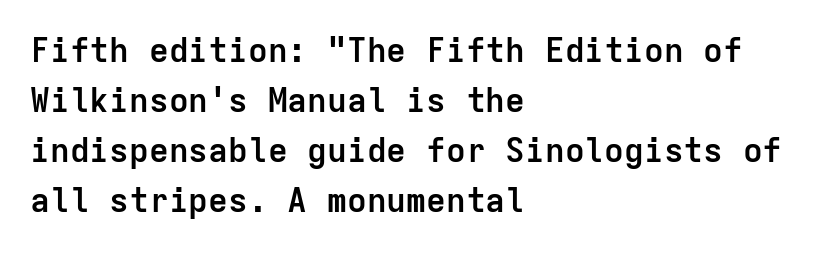
{"serif": "no", "italic": "no", "bold": "yes", "weight": "semibold", "width": "normal", "stroke_contrast": "low", "x_height": "medium", "monospaced": "yes", "underline": "no", "align": "left", "line_spacing": "normal", "line_spacing_ratio": 1.52, "letter_spacing": "normal", "letter_spacing_em": 0.0, "glyph_px": 33}
